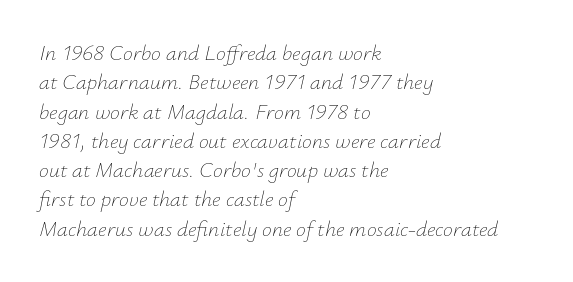
The image shows 22 px text type, italic (leaning right); set left-aligned, normal line spacing (1.33x), normal letter spacing, not underlined.
